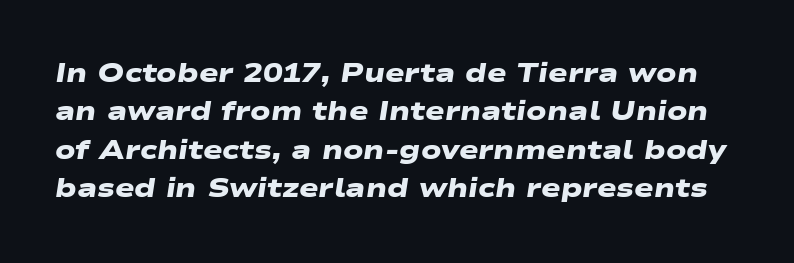
Descender tails drop into unmarked territory. The face used here is rendered with its standard letterfit. Students, observe: this is what conventionally led text looks like. Thick stems and heavy bowls — unmistakably bold.
